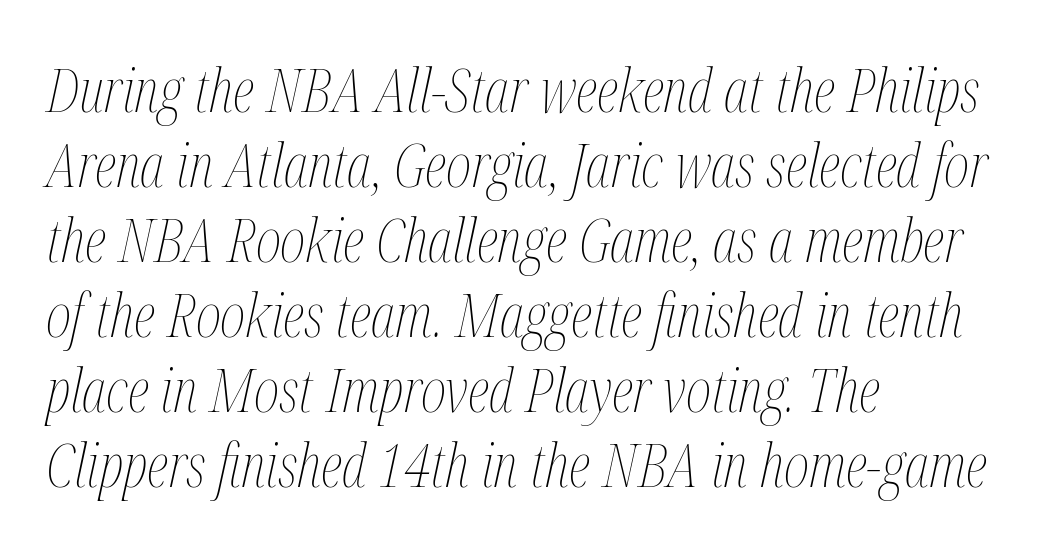
Q: Is the text bold? A: No.
Q: Is the text italic (slanted)? A: Yes, it leans right by about 12 degrees.
Q: Is the text underlined? A: No.
Q: How is the paragraph aligned? A: Left-aligned.
Q: Is the spacing between letters normal or unusually wide? A: Normal.
Q: Width (condensed, normal, or wide)? A: Condensed.
Q: Stroke contrast? A: Medium.
Q: x-height? A: Medium.
Q: Monospaced? A: No.
